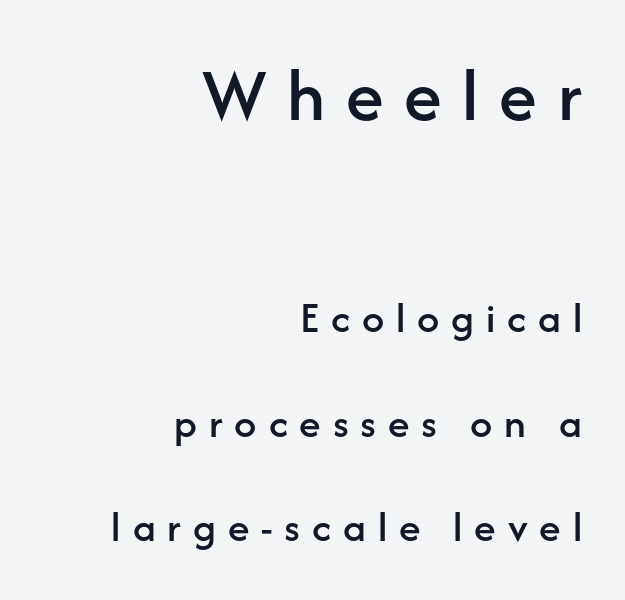
Q: Is the text italic (slanted)? A: No, it is upright.
Q: Is the typeface a serif or a sans-serif typeface? A: Sans-serif.
Q: Is the text underlined? A: No.
Q: How is the paragraph aligned? A: Right-aligned.
Q: Is the spacing between letters normal or unusually wide? A: Unusually wide.
Q: Is the spacing between lines tight, normal or loose? A: Loose.
Q: Which block of text is set in a larger size, the first (top) or the second (bottom)? A: The first (top) one.
Q: Width (condensed, normal, or wide)? A: Normal.
Q: Stroke contrast? A: Low.
Q: x-height? A: Medium.
Q: Monospaced? A: No.
